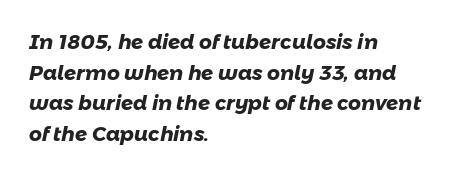
The image shows 20 px bold type; set left-aligned, normal line spacing (1.53x), normal letter spacing, not underlined.
